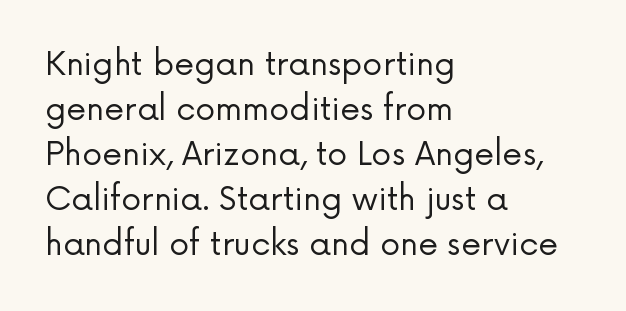
{"serif": "no", "italic": "no", "bold": "no", "weight": "regular", "width": "normal", "stroke_contrast": "low", "x_height": "medium", "monospaced": "no", "underline": "no", "align": "left", "line_spacing": "normal", "line_spacing_ratio": 1.41, "letter_spacing": "normal", "letter_spacing_em": 0.0, "glyph_px": 32}
